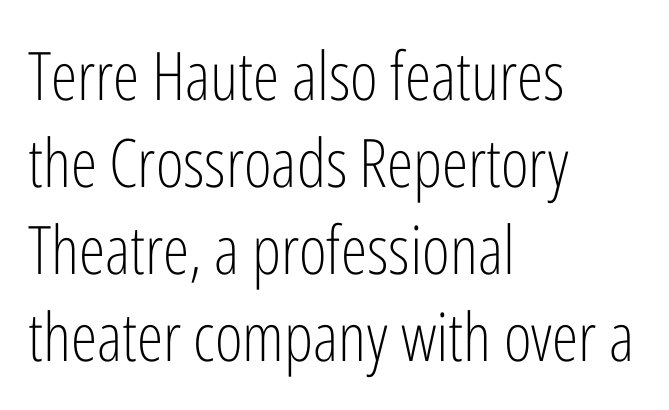
{"serif": "no", "italic": "no", "bold": "no", "weight": "light", "width": "condensed", "stroke_contrast": "low", "x_height": "medium", "monospaced": "no", "underline": "no", "align": "left", "line_spacing": "normal", "line_spacing_ratio": 1.3, "letter_spacing": "normal", "letter_spacing_em": 0.0, "glyph_px": 67}
